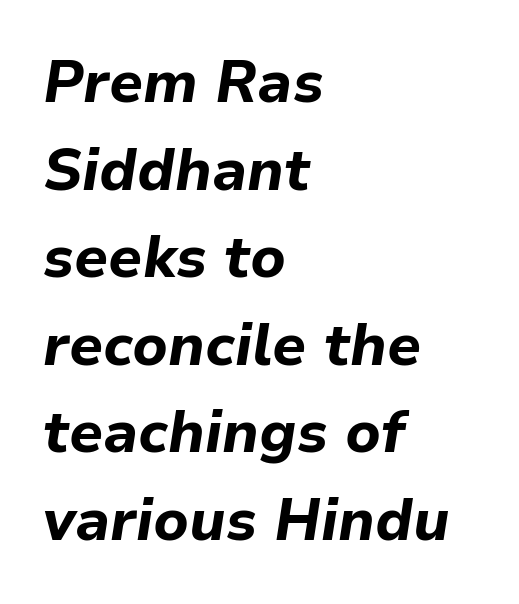
Q: Is the text bold? A: Yes.
Q: Is the text italic (slanted)? A: Yes, it leans right by about 9 degrees.
Q: Is the text underlined? A: No.
Q: How is the paragraph aligned? A: Left-aligned.
Q: Is the spacing between letters normal or unusually wide? A: Normal.
Q: Is the spacing between lines tight, normal or loose? A: Normal.
Q: Width (condensed, normal, or wide)? A: Normal.
Q: Stroke contrast? A: Low.
Q: x-height? A: Medium.
Q: Monospaced? A: No.
